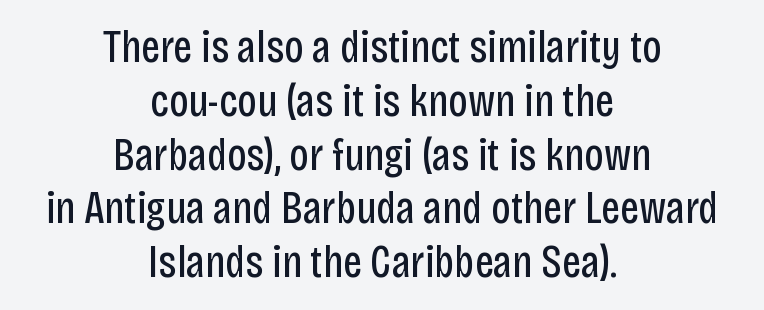
{"serif": "no", "italic": "no", "bold": "no", "weight": "regular", "width": "condensed", "stroke_contrast": "low", "x_height": "large", "monospaced": "no", "underline": "no", "align": "center", "line_spacing_ratio": 1.17, "letter_spacing": "normal", "letter_spacing_em": 0.0, "glyph_px": 46}
